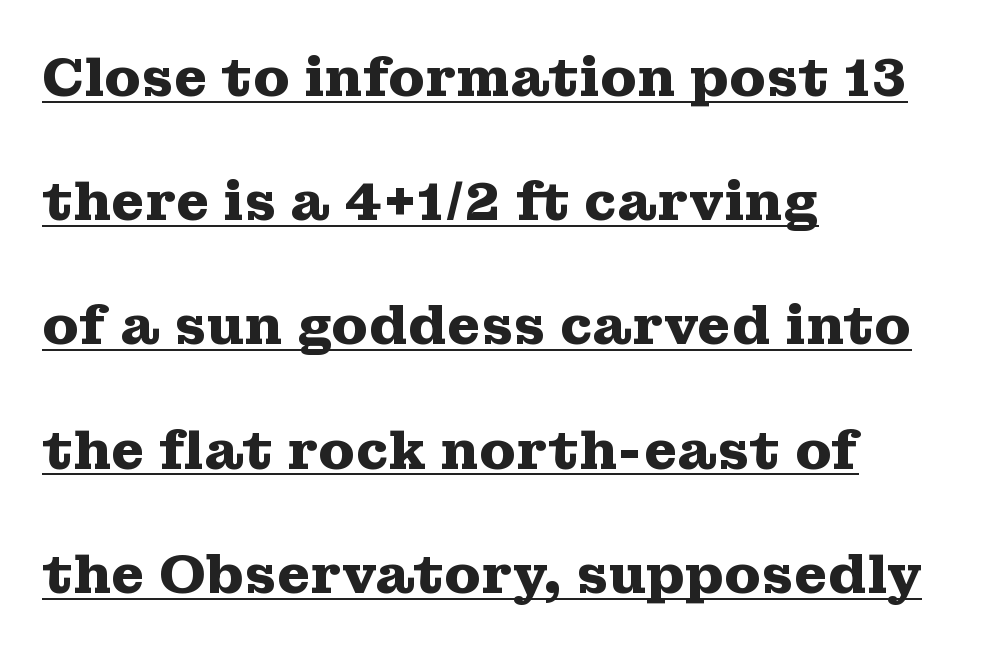
These lines keep a tight, regular rhythm from letter to letter. Descenders here cross a horizontal rule under the line. A dark, heavy texture on the line: the type is bold. Characters remain perfectly vertical along every line.
